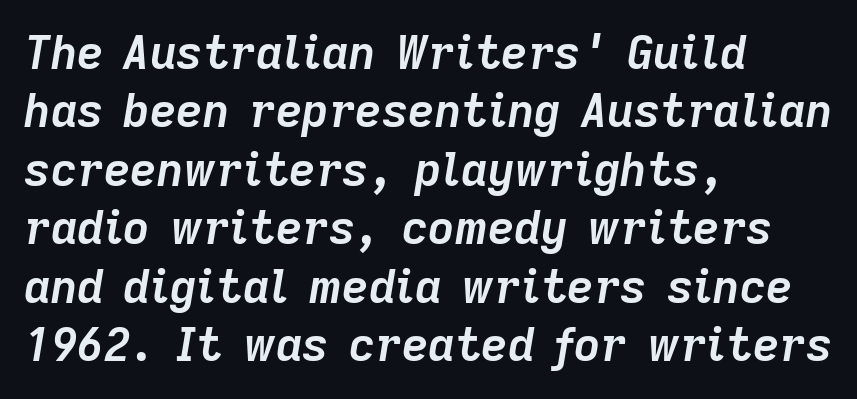
{"italic": "yes", "lean": "right", "slant_degrees": 9, "bold": "yes", "weight": "semibold", "width": "normal", "stroke_contrast": "low", "x_height": "medium", "monospaced": "no", "underline": "no", "align": "left", "line_spacing": "normal", "line_spacing_ratio": 1.27, "letter_spacing": "normal", "letter_spacing_em": 0.0, "glyph_px": 46}
